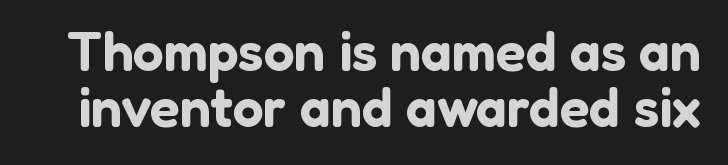
The image shows 55 px sans-serif type, upright; set tight line spacing (1.01x), normal letter spacing, not underlined; low stroke contrast and a medium x-height.
